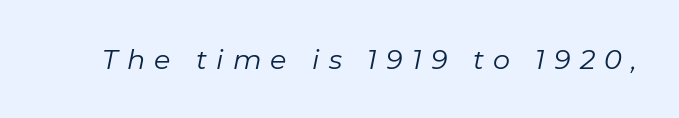
Q: Is the text bold? A: No.
Q: Is the text italic (slanted)? A: Yes, it leans right by about 11 degrees.
Q: Is the text underlined? A: No.
Q: Is the spacing between letters normal or unusually wide? A: Unusually wide.
